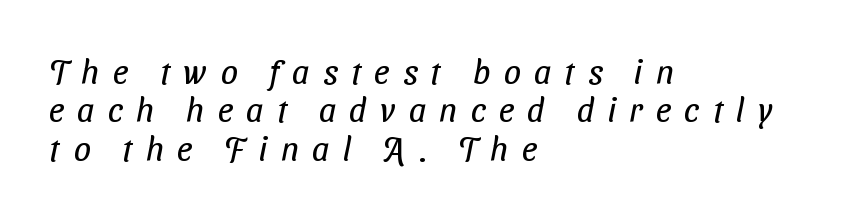
The type is letterspaced generously, with wide tracking. In CSS terms this would be text-align: left. Stroke thickness stays within the range of a standard reading face or lighter. This sample has the flowing, uneven cadence of proportional lettering. Examine the stroke ends and you'll find no serifs.
